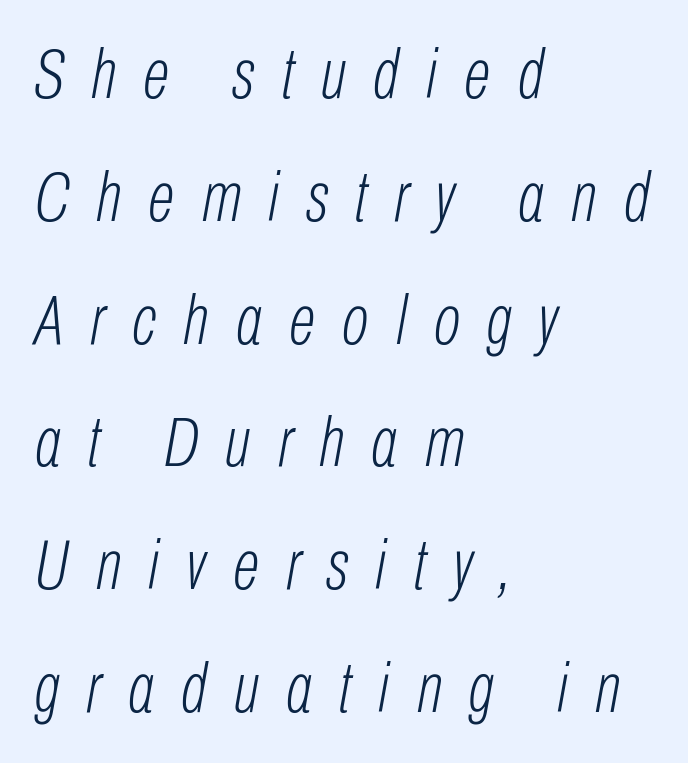
Compared with ordinary roman type, these characters are visibly tilted. Summary of weight: not heavy and not bold. Is the letter spacing exaggerated? Yes — the characters are pushed far apart. The ragged edge is on the right, which tells us the setting is flush left. Is this a fixed-width face? No — the glyphs have proportional, varying widths.
